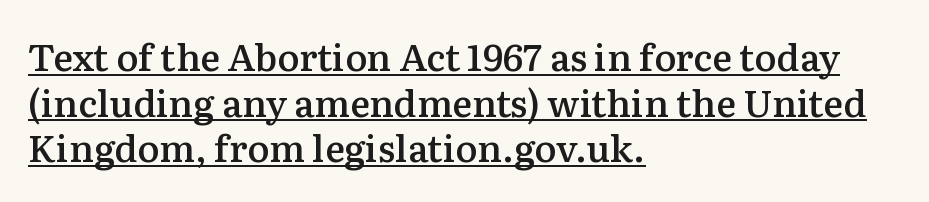
{"serif": "yes", "italic": "no", "bold": "semi", "weight": "semibold", "width": "normal", "stroke_contrast": "medium", "x_height": "medium", "monospaced": "no", "underline": "yes", "align": "left", "line_spacing_ratio": 1.23, "letter_spacing": "normal", "letter_spacing_em": 0.0, "glyph_px": 37}
